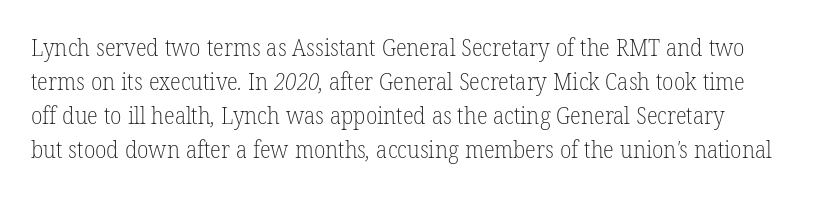
{"bold": "no", "underline": "no", "line_spacing": "normal", "line_spacing_ratio": 1.48, "letter_spacing": "normal", "letter_spacing_em": 0.0, "glyph_px": 23}
